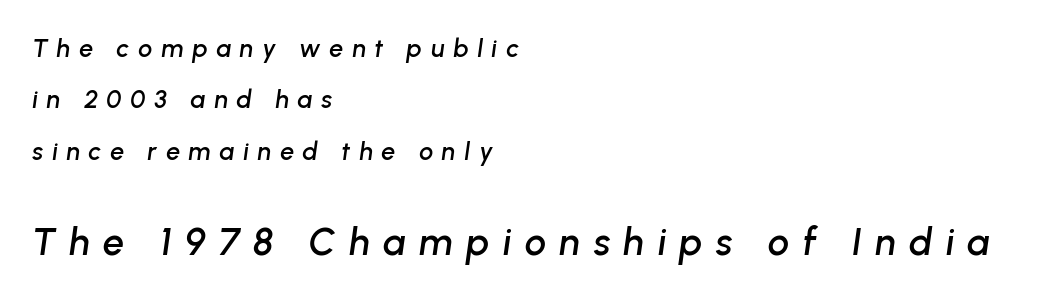
{"italic": "yes", "lean": "right", "slant_degrees": 8, "width": "normal", "stroke_contrast": "low", "x_height": "medium", "monospaced": "no", "underline": "no", "align": "left", "line_spacing": "loose", "line_spacing_ratio": 2.06, "letter_spacing": "wide", "letter_spacing_em": 0.35, "larger_block": "second", "size_ratio": 1.52, "glyph_px": 38}
